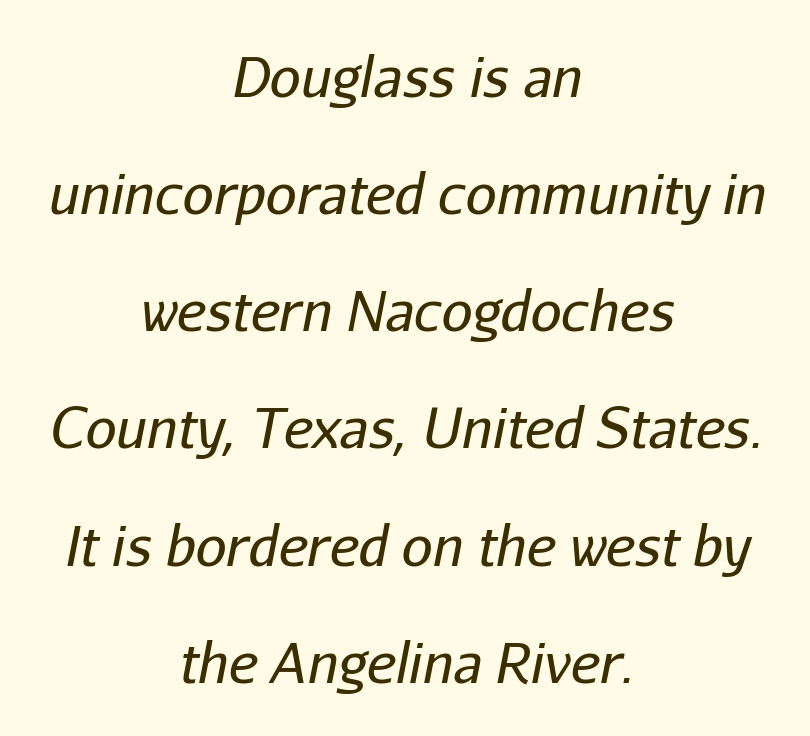
The image shows 55 px regular-weight type, italic (leaning right); set centered, loose line spacing (2.13x), normal letter spacing, not underlined; low stroke contrast and a medium x-height.
